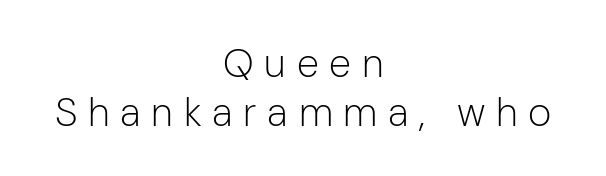
Q: Is the text bold? A: No.
Q: Is the text italic (slanted)? A: No, it is upright.
Q: Is the typeface a serif or a sans-serif typeface? A: Sans-serif.
Q: Is the text underlined? A: No.
Q: How is the paragraph aligned? A: Centered.
Q: Is the spacing between letters normal or unusually wide? A: Unusually wide.
Q: Width (condensed, normal, or wide)? A: Normal.
Q: Stroke contrast? A: Low.
Q: x-height? A: Medium.
Q: Monospaced? A: No.
